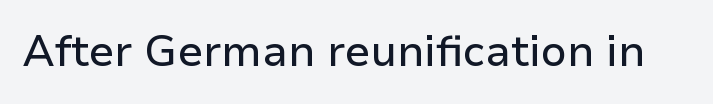
{"serif": "no", "italic": "no", "width": "normal", "stroke_contrast": "low", "x_height": "medium", "monospaced": "no", "underline": "no", "letter_spacing": "normal", "letter_spacing_em": 0.0, "glyph_px": 43}
